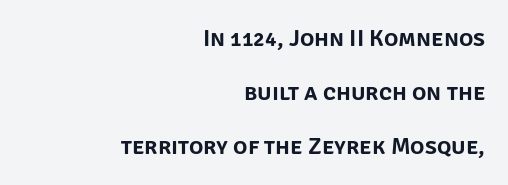
{"italic": "no", "underline": "no", "align": "right", "line_spacing": "loose", "line_spacing_ratio": 2.24, "letter_spacing": "normal", "letter_spacing_em": 0.0, "glyph_px": 24}
